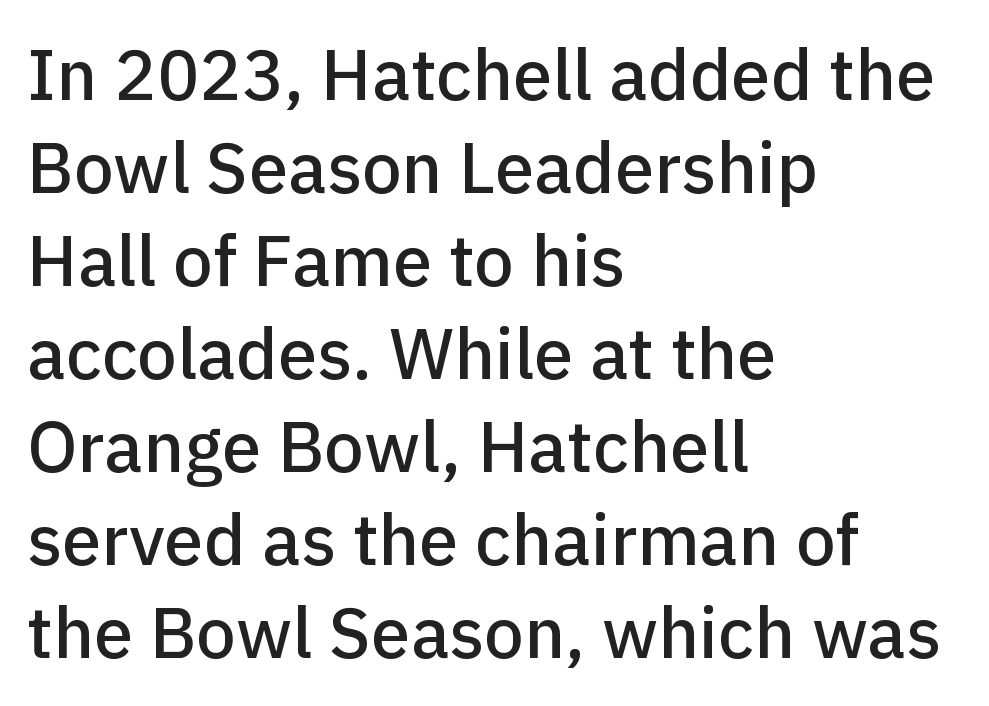
The image shows 71 px sans-serif type, upright; set left-aligned, normal line spacing (1.31x), normal letter spacing, not underlined; low stroke contrast and a medium x-height.
